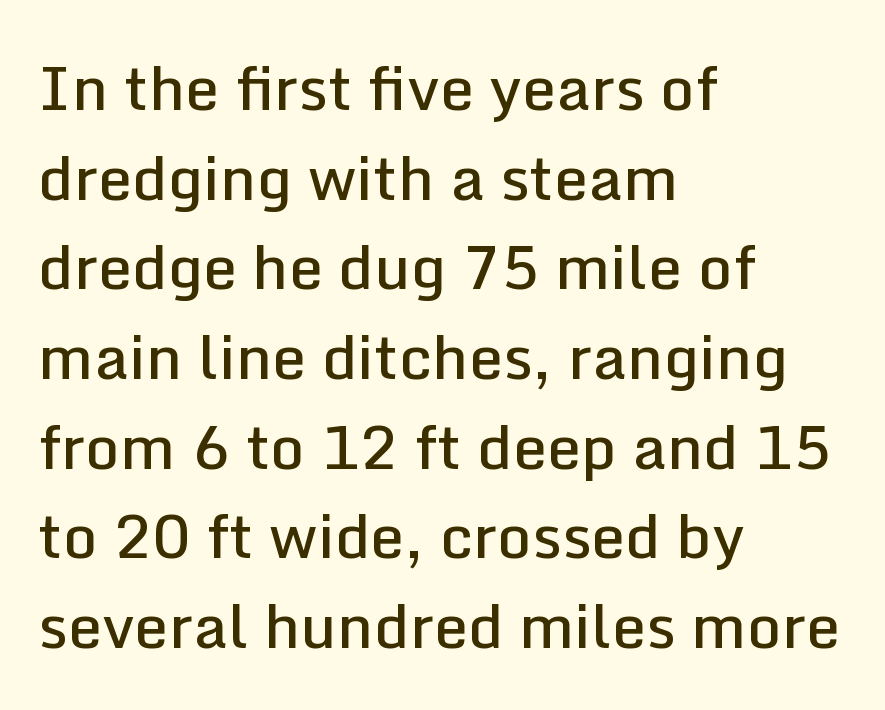
These lines are set flush left with a ragged right edge. These lines are rendered in a variable-pitch font. Ordinary non-slanted type is in use. Examine the stroke ends and you'll find no serifs.
